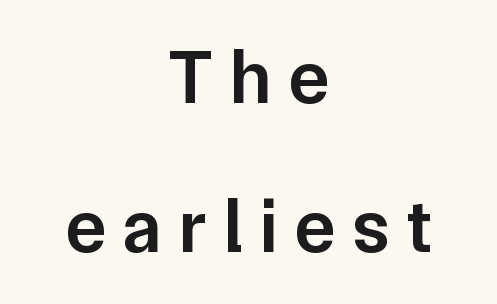
The image shows 76 px semibold sans-serif type, upright; set centered, loose line spacing (1.96x), unusually wide letter spacing (+0.22 em), not underlined; low stroke contrast and a medium x-height.
